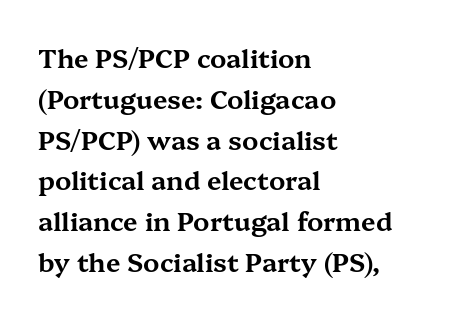
Q: Is the text italic (slanted)? A: No, it is upright.
Q: Is the text underlined? A: No.
Q: How is the paragraph aligned? A: Left-aligned.
Q: Is the spacing between letters normal or unusually wide? A: Normal.
Q: Is the spacing between lines tight, normal or loose? A: Normal.
